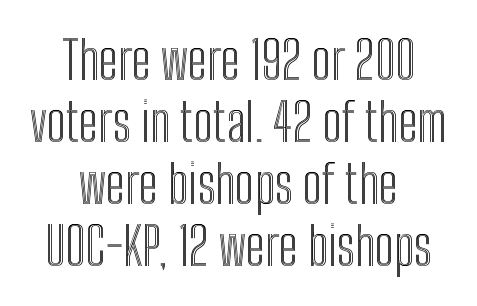
Q: Is the text italic (slanted)? A: No, it is upright.
Q: Is the text underlined? A: No.
Q: How is the paragraph aligned? A: Centered.
Q: Is the spacing between letters normal or unusually wide? A: Normal.
Q: Width (condensed, normal, or wide)? A: Condensed.
Q: x-height? A: Medium.
Q: Monospaced? A: No.
